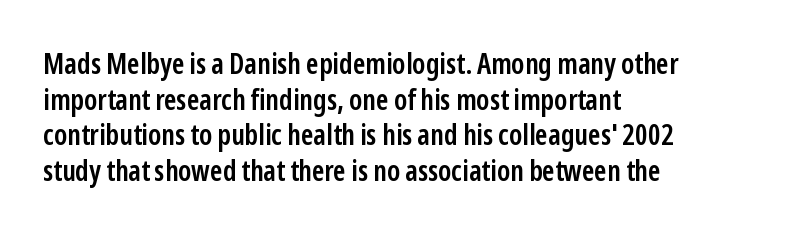
{"serif": "no", "italic": "no", "bold": "semi", "weight": "semibold", "width": "condensed", "stroke_contrast": "low", "x_height": "medium", "monospaced": "no", "underline": "no", "align": "left", "line_spacing_ratio": 1.23, "letter_spacing": "normal", "letter_spacing_em": 0.0, "glyph_px": 29}
